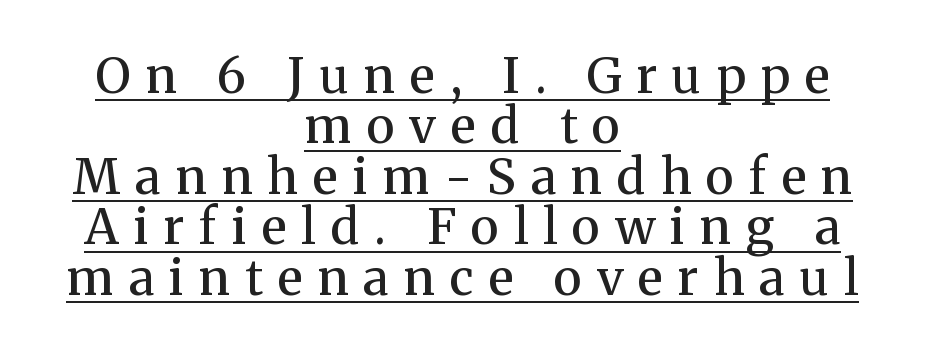
Ascenders rise straight up at ninety degrees. These lines are composed in type with serifs. Short note: letters widely spaced. In CSS terms this would be text-align: center.
